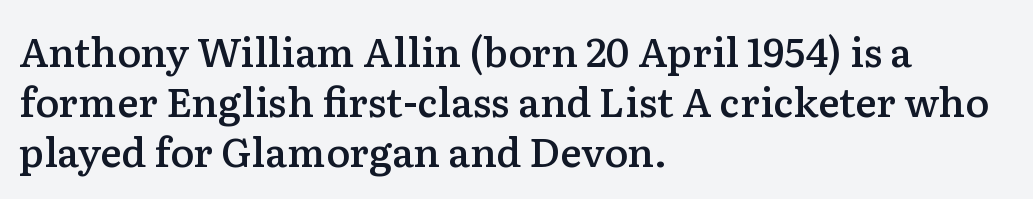
{"serif": "yes", "italic": "no", "bold": "semi", "weight": "semibold", "width": "normal", "stroke_contrast": "low", "x_height": "medium", "monospaced": "no", "underline": "no", "align": "left", "line_spacing": "normal", "line_spacing_ratio": 1.25, "letter_spacing": "normal", "letter_spacing_em": 0.0, "glyph_px": 40}
